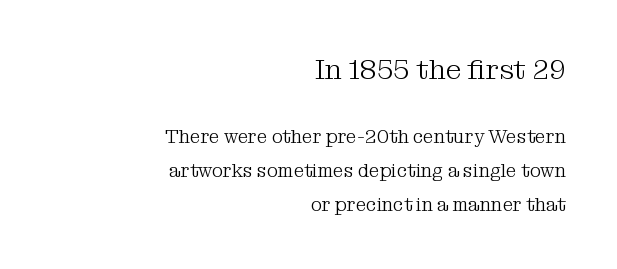
{"serif": "yes", "italic": "no", "bold": "no", "weight": "light", "width": "normal", "stroke_contrast": "medium", "x_height": "medium", "monospaced": "no", "underline": "no", "align": "right", "line_spacing_ratio": 1.8, "letter_spacing": "normal", "letter_spacing_em": 0.0, "larger_block": "first", "size_ratio": 1.47, "glyph_px": 28}
